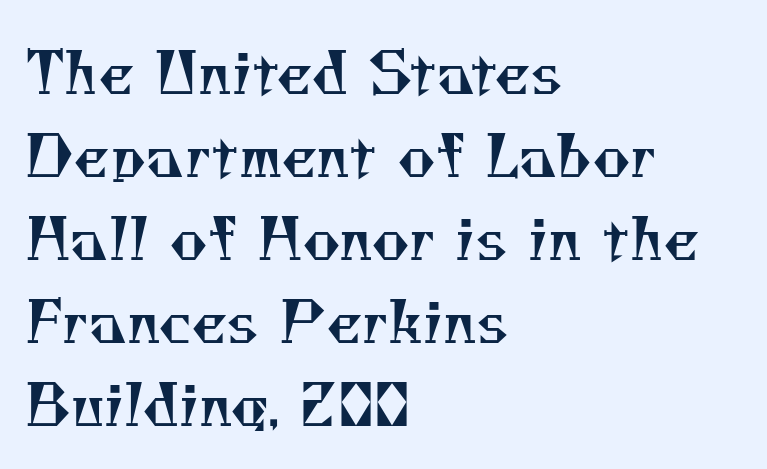
Q: Is the text bold? A: No.
Q: Is the typeface a serif or a sans-serif typeface? A: Serif.
Q: Is the text underlined? A: No.
Q: How is the paragraph aligned? A: Left-aligned.
Q: Is the spacing between letters normal or unusually wide? A: Normal.
Q: Is the spacing between lines tight, normal or loose? A: Normal.
Q: Width (condensed, normal, or wide)? A: Normal.
Q: Stroke contrast? A: Medium.
Q: x-height? A: Small.
Q: Monospaced? A: No.
